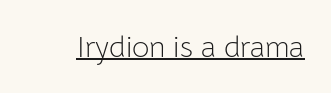
{"serif": "no", "italic": "no", "bold": "no", "weight": "light", "width": "normal", "stroke_contrast": "low", "x_height": "medium", "monospaced": "no", "underline": "yes", "letter_spacing": "normal", "letter_spacing_em": 0.0, "glyph_px": 30}
